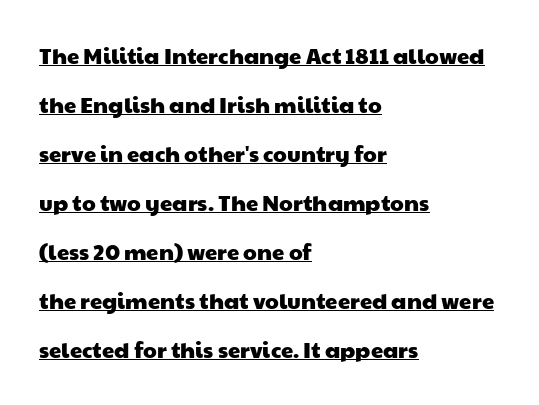
Q: Is the text underlined? A: Yes.
Q: How is the paragraph aligned? A: Left-aligned.
Q: Is the spacing between letters normal or unusually wide? A: Normal.
Q: Is the spacing between lines tight, normal or loose? A: Loose.
